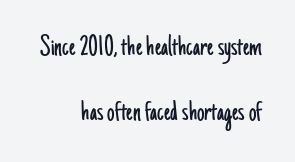
The image shows 30 px light, condensed sans-serif type, upright; set right-aligned, loose line spacing (2.16x), normal letter spacing, not underlined; low stroke contrast and a small x-height.
